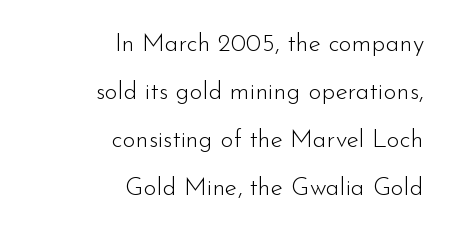
{"italic": "no", "bold": "no", "underline": "no", "align": "right", "line_spacing": "loose", "line_spacing_ratio": 1.92, "letter_spacing": "normal", "letter_spacing_em": 0.0, "glyph_px": 25}
